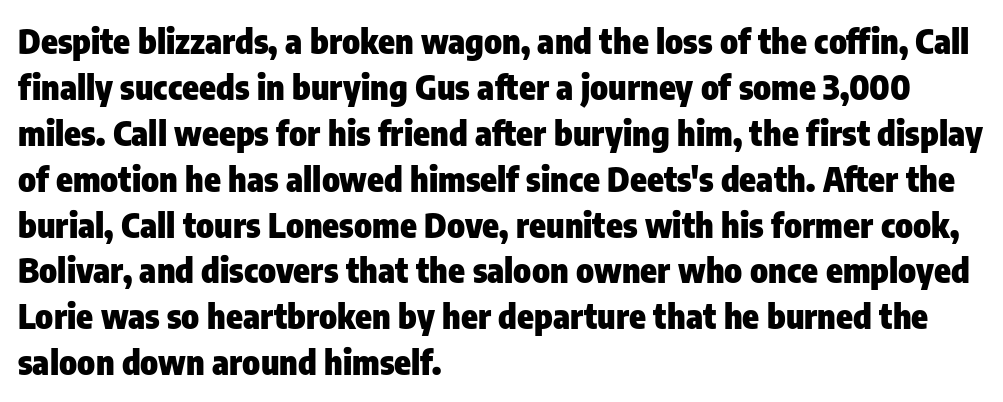
{"serif": "no", "italic": "no", "bold": "yes", "weight": "heavy", "width": "condensed", "stroke_contrast": "low", "x_height": "medium", "monospaced": "no", "underline": "no", "align": "left", "line_spacing": "normal", "line_spacing_ratio": 1.35, "letter_spacing": "normal", "letter_spacing_em": 0.0, "glyph_px": 34}
